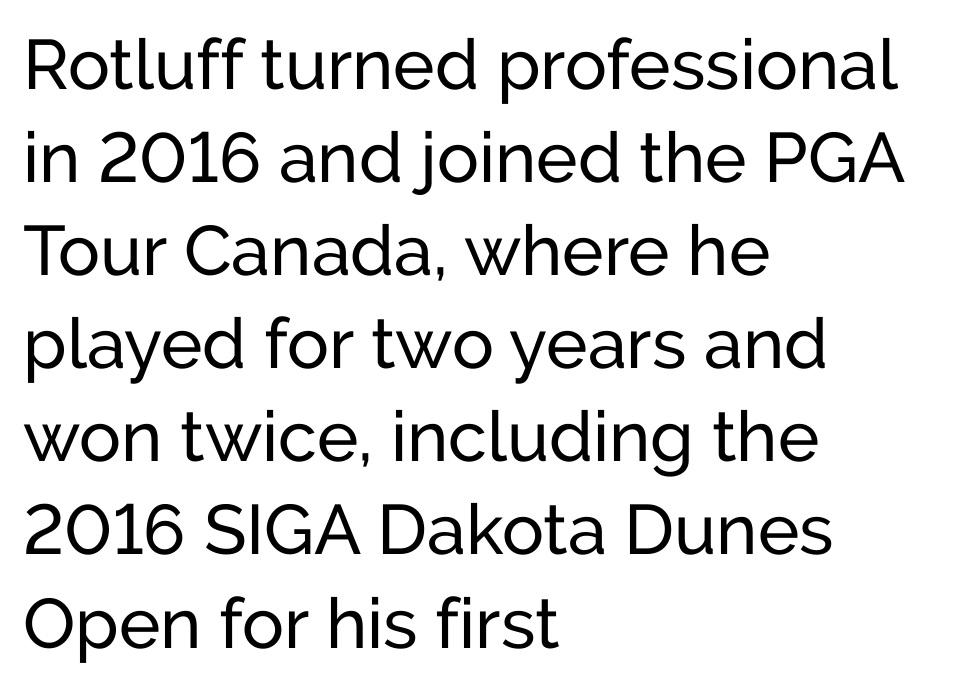
These lines were composed using upright roman letters. The rag falls on the right side of this text block. The baseline area is clear. Here the glyphs are tracked normally, forming tight word shapes. The strokes carry an ordinary text weight at most.
